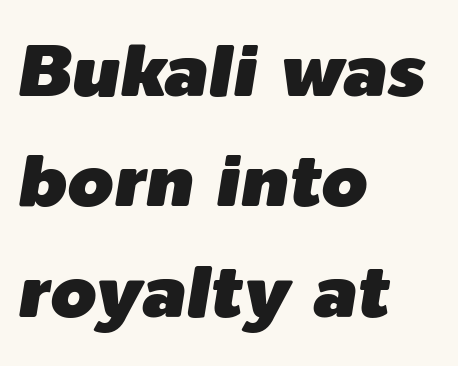
Q: Is the text italic (slanted)? A: Yes, it leans right by about 9 degrees.
Q: Is the text underlined? A: No.
Q: How is the paragraph aligned? A: Left-aligned.
Q: Is the spacing between letters normal or unusually wide? A: Normal.
Q: Is the spacing between lines tight, normal or loose? A: Normal.
Q: Width (condensed, normal, or wide)? A: Normal.
Q: Stroke contrast? A: Low.
Q: x-height? A: Medium.
Q: Monospaced? A: No.
